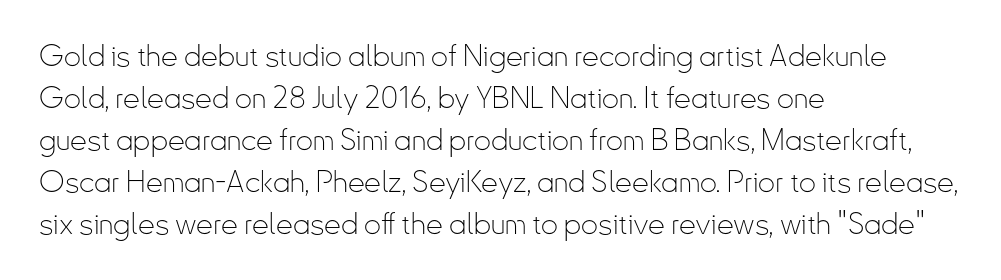
{"serif": "no", "italic": "no", "bold": "no", "weight": "thin", "width": "condensed", "stroke_contrast": "low", "x_height": "small", "monospaced": "no", "underline": "no", "align": "left", "line_spacing": "normal", "line_spacing_ratio": 1.4, "letter_spacing": "normal", "letter_spacing_em": 0.0, "glyph_px": 30}
